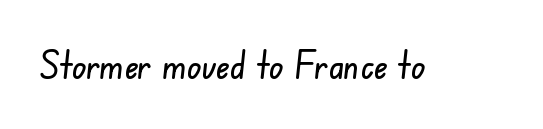
Q: Is the typeface a serif or a sans-serif typeface? A: Sans-serif.
Q: Is the text underlined? A: No.
Q: Is the spacing between letters normal or unusually wide? A: Normal.
Q: Width (condensed, normal, or wide)? A: Condensed.
Q: Stroke contrast? A: Low.
Q: x-height? A: Small.
Q: Monospaced? A: No.
